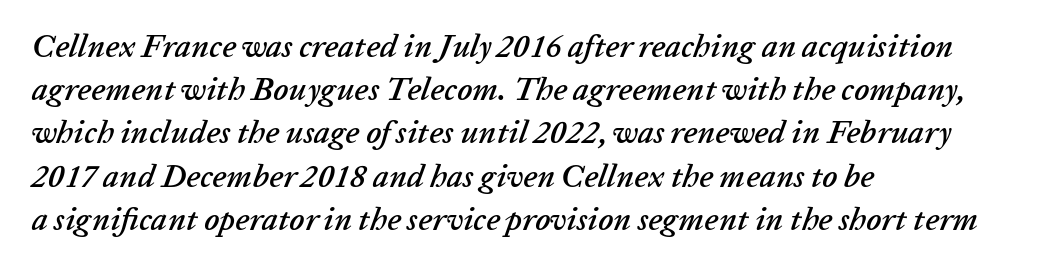
The image shows 32 px text type, italic (leaning right); set left-aligned, normal line spacing (1.35x), normal letter spacing, not underlined; low stroke contrast and a medium x-height.
